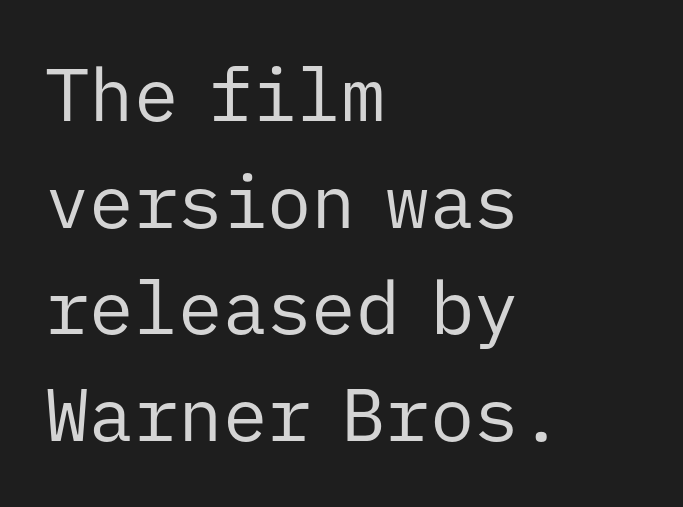
{"serif": "no", "italic": "no", "bold": "no", "weight": "regular", "width": "normal", "stroke_contrast": "low", "x_height": "medium", "monospaced": "yes", "underline": "no", "align": "left", "line_spacing": "normal", "line_spacing_ratio": 1.44, "letter_spacing": "normal", "letter_spacing_em": 0.0, "glyph_px": 74}
